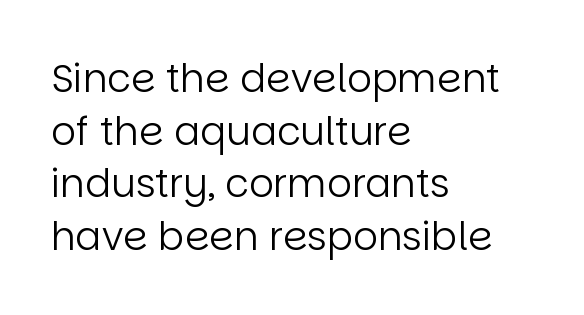
The image shows 39 px regular-weight sans-serif type, upright; set left-aligned, normal line spacing (1.35x), normal letter spacing, not underlined; low stroke contrast and a large x-height.
